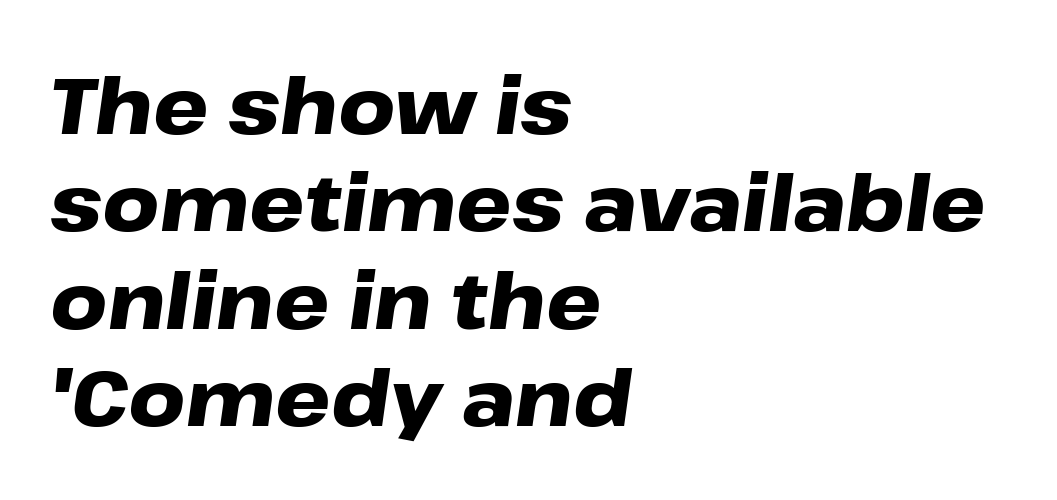
Nobody drew a line under any word here. This block has exactly the height ordinary leading produces. Heavy-handed strokes throughout: this text is bold. The ragged edge is on the right, which tells us the setting is flush left. Do the characters align in a grid? No, the font is proportional.
